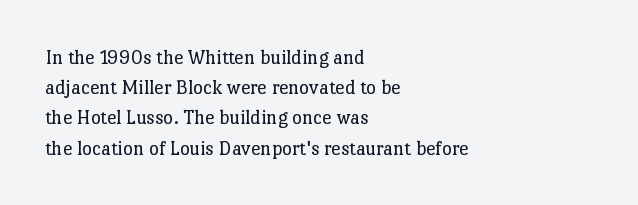
Regarding leading, the lines here are spaced in the standard way. Underline: absent. A classic flush-left, rag-right setting is used for this passage. Every character sits straight up, as roman type does.
